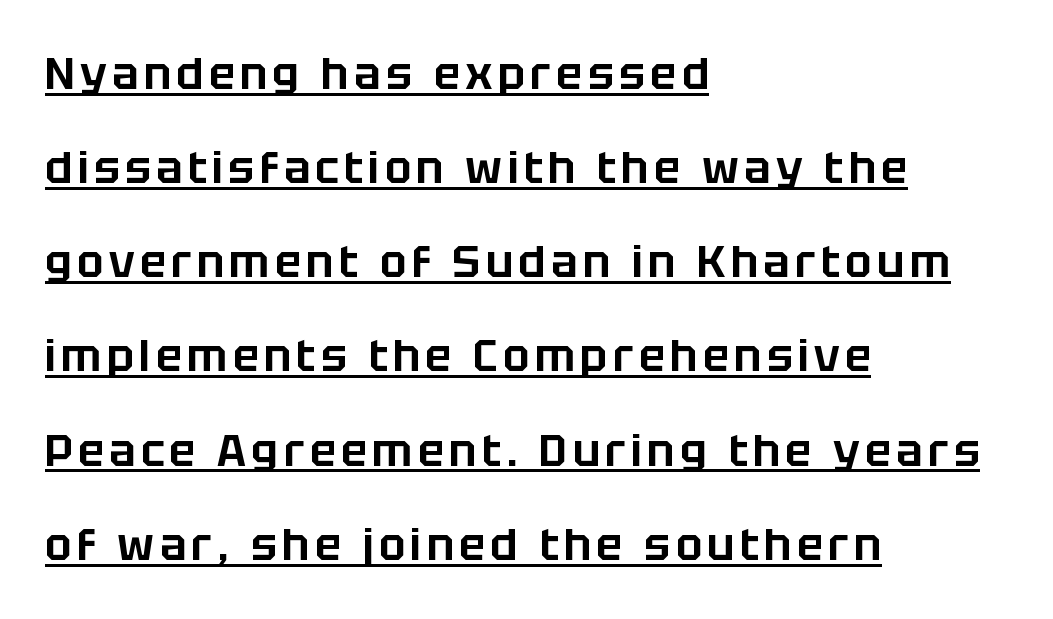
The ragged edge is on the right, which tells us the setting is flush left. The string is rendered with underlining switched on. The passage shown stacks its lines with a broad gap. Nope, no serifs anywhere on these letters.
